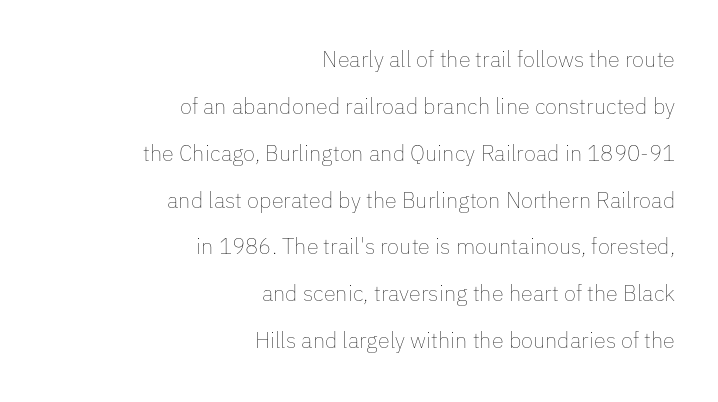
The image shows 22 px text type, upright; set right-aligned, loose line spacing (2.13x), normal letter spacing, not underlined.
